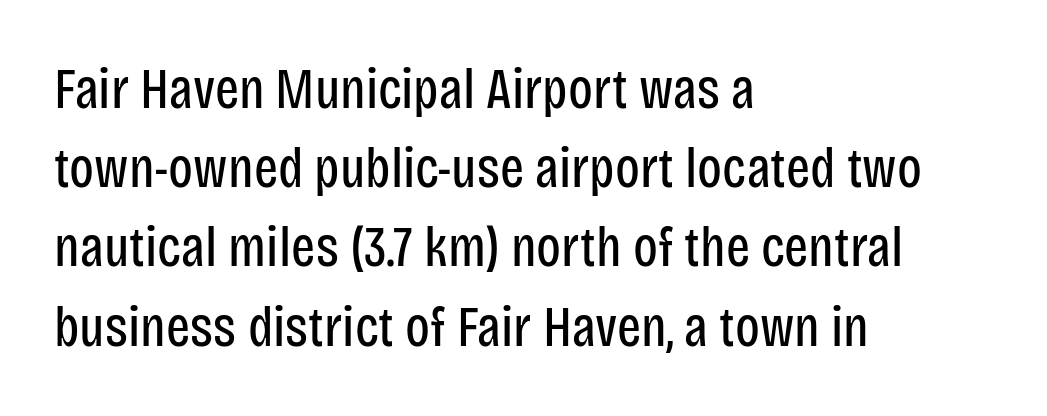
The image shows 57 px regular-weight, condensed sans-serif type, upright; set left-aligned, normal line spacing (1.39x), normal letter spacing, not underlined; low stroke contrast and a large x-height.
